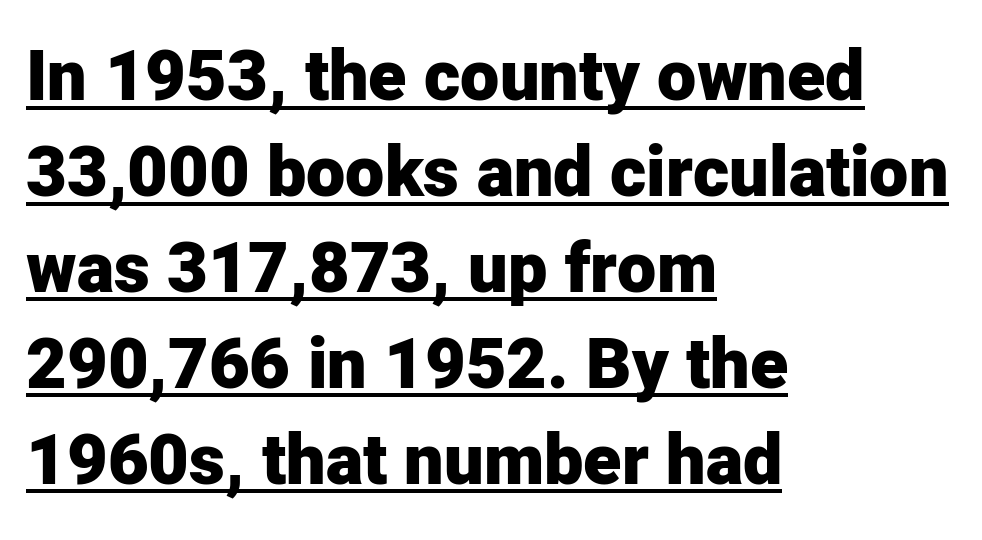
{"serif": "no", "italic": "no", "bold": "yes", "weight": "heavy", "width": "normal", "stroke_contrast": "low", "x_height": "medium", "monospaced": "no", "underline": "yes", "align": "left", "line_spacing": "normal", "line_spacing_ratio": 1.37, "letter_spacing": "normal", "letter_spacing_em": 0.0, "glyph_px": 70}
